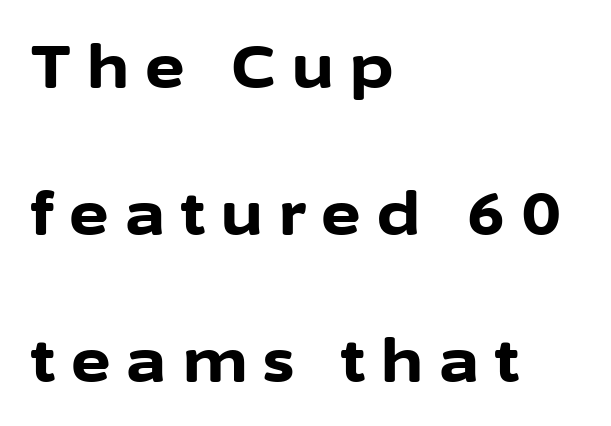
Q: Is the text bold? A: Yes.
Q: Is the text italic (slanted)? A: No, it is upright.
Q: Is the typeface a serif or a sans-serif typeface? A: Sans-serif.
Q: Is the text underlined? A: No.
Q: How is the paragraph aligned? A: Left-aligned.
Q: Is the spacing between letters normal or unusually wide? A: Unusually wide.
Q: Is the spacing between lines tight, normal or loose? A: Loose.
Q: Width (condensed, normal, or wide)? A: Normal.
Q: Stroke contrast? A: Low.
Q: x-height? A: Medium.
Q: Monospaced? A: No.
